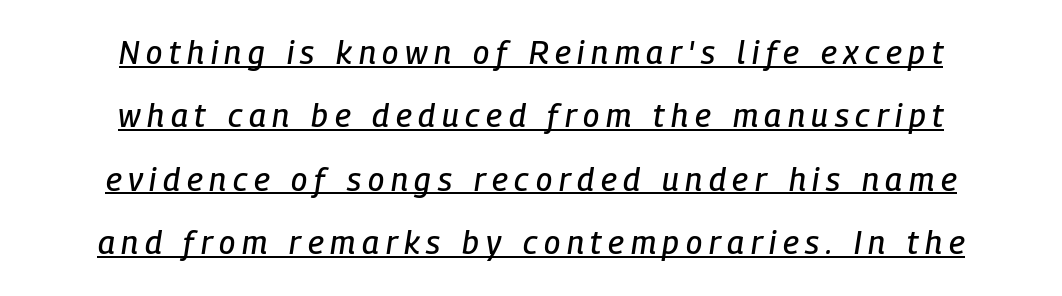
Q: Is the text italic (slanted)? A: Yes, it leans right by about 9 degrees.
Q: Is the text underlined? A: Yes.
Q: How is the paragraph aligned? A: Centered.
Q: Is the spacing between letters normal or unusually wide? A: Unusually wide.
Q: Is the spacing between lines tight, normal or loose? A: Loose.
Q: Width (condensed, normal, or wide)? A: Condensed.
Q: Stroke contrast? A: Low.
Q: x-height? A: Medium.
Q: Monospaced? A: No.
